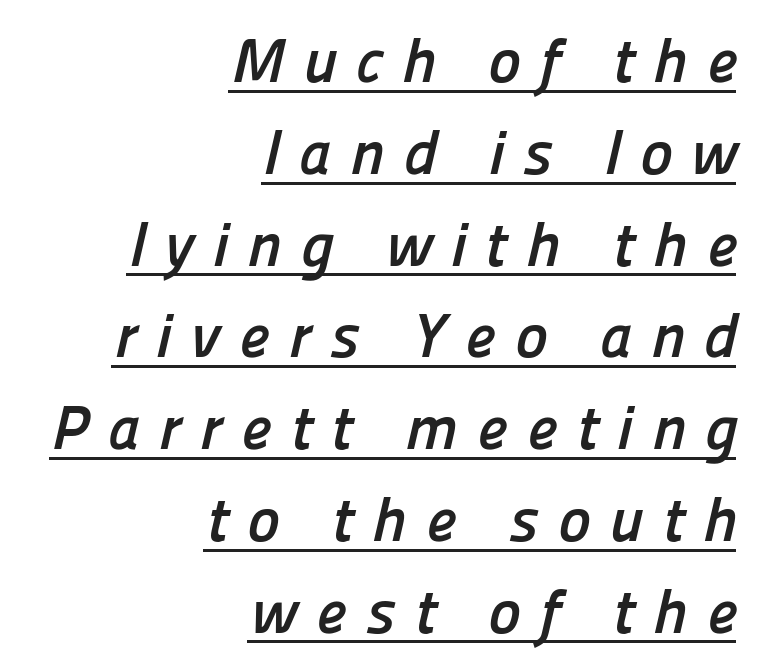
Q: Is the text bold? A: Yes.
Q: Is the typeface a serif or a sans-serif typeface? A: Sans-serif.
Q: Is the text underlined? A: Yes.
Q: How is the paragraph aligned? A: Right-aligned.
Q: Is the spacing between letters normal or unusually wide? A: Unusually wide.
Q: Is the spacing between lines tight, normal or loose? A: Normal.
Q: Width (condensed, normal, or wide)? A: Normal.
Q: Stroke contrast? A: Low.
Q: x-height? A: Medium.
Q: Monospaced? A: No.
